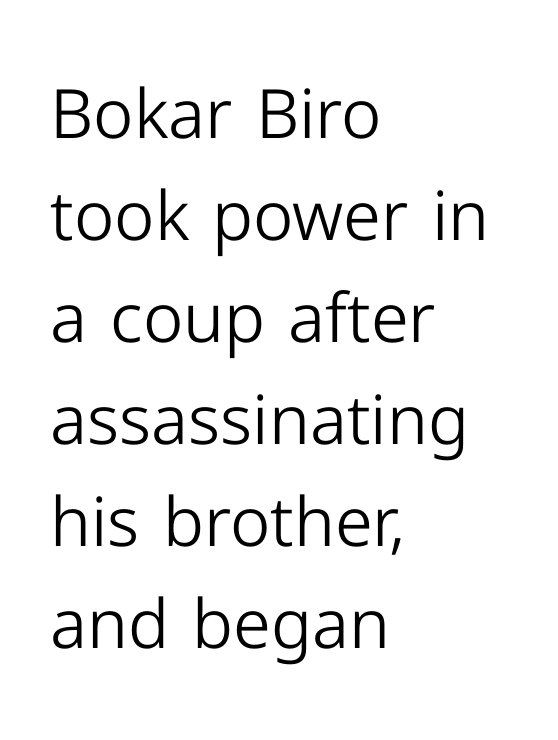
Q: Is the text bold? A: No.
Q: Is the text italic (slanted)? A: No, it is upright.
Q: Is the typeface a serif or a sans-serif typeface? A: Sans-serif.
Q: Is the text underlined? A: No.
Q: How is the paragraph aligned? A: Left-aligned.
Q: Is the spacing between letters normal or unusually wide? A: Normal.
Q: Is the spacing between lines tight, normal or loose? A: Normal.
Q: Width (condensed, normal, or wide)? A: Normal.
Q: Stroke contrast? A: Low.
Q: x-height? A: Medium.
Q: Monospaced? A: No.
